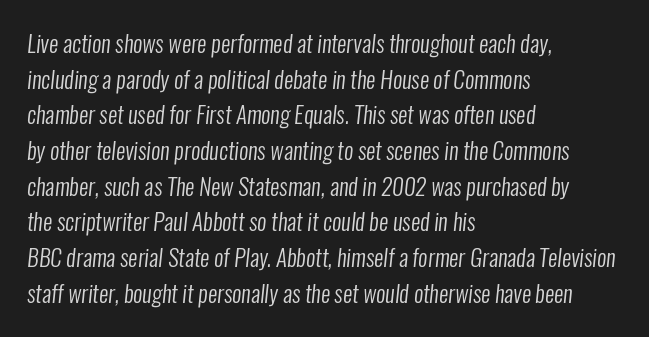
Which margin do the lines hug? The left one — the right edge is uneven. What stands out about the letter spacing? Nothing — it is the standard amount. One glance says typical: line gaps are just what's usual. Check under the words: just untouched page. Weight class: somewhere from thin through regular.
